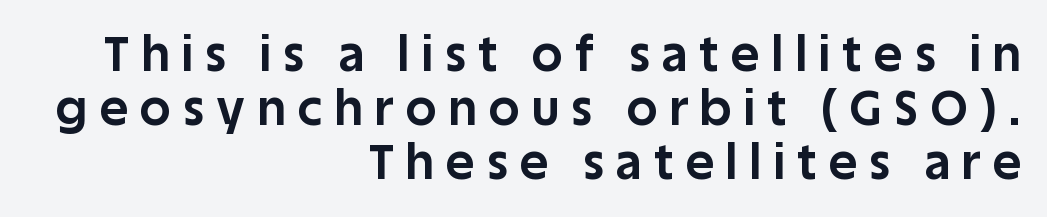
The image shows 48 px bold sans-serif type, upright; set right-aligned, tight line spacing (1.12x), unusually wide letter spacing (+0.26 em), not underlined; low stroke contrast and a large x-height.
